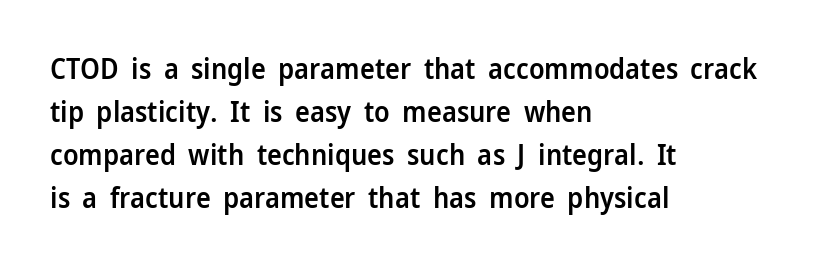
Typographically, this falls in the sans-serif category. The rendering keeps characters at their native spacing. Summary of weight: moderately heavy, a semibold. You can tell it's not italic because the verticals are truly vertical. A classic flush-left, rag-right setting is used for this passage.
